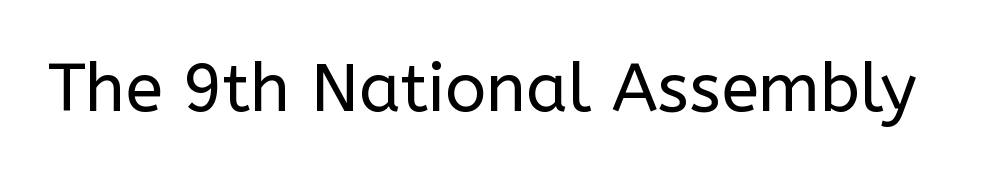
Q: Is the text bold? A: No.
Q: Is the text italic (slanted)? A: No, it is upright.
Q: Is the typeface a serif or a sans-serif typeface? A: Sans-serif.
Q: Is the text underlined? A: No.
Q: Is the spacing between letters normal or unusually wide? A: Normal.
Q: Width (condensed, normal, or wide)? A: Normal.
Q: Stroke contrast? A: Low.
Q: x-height? A: Medium.
Q: Monospaced? A: No.
